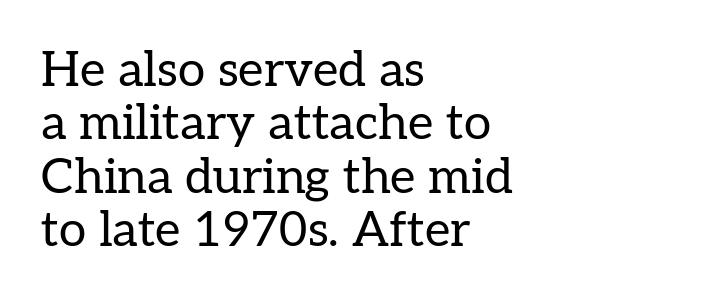
Q: Is the text bold? A: No.
Q: Is the text italic (slanted)? A: No, it is upright.
Q: Is the typeface a serif or a sans-serif typeface? A: Serif.
Q: Is the text underlined? A: No.
Q: How is the paragraph aligned? A: Left-aligned.
Q: Is the spacing between letters normal or unusually wide? A: Normal.
Q: Is the spacing between lines tight, normal or loose? A: Tight.
Q: Width (condensed, normal, or wide)? A: Normal.
Q: Stroke contrast? A: Low.
Q: x-height? A: Medium.
Q: Monospaced? A: No.
